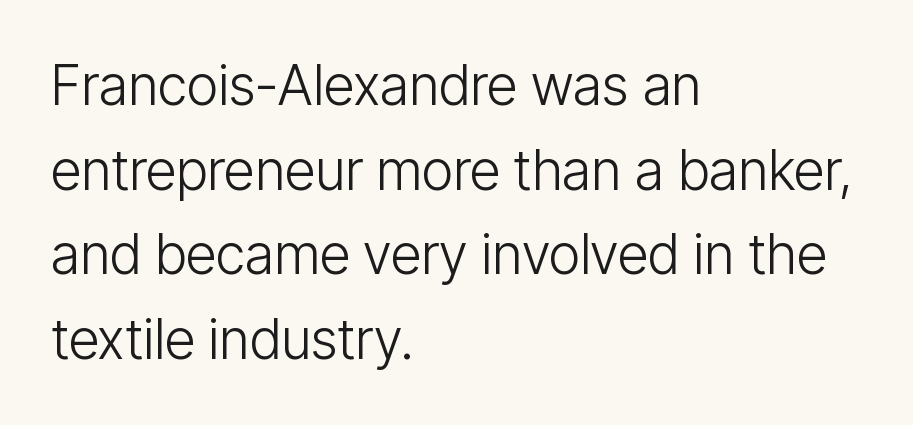
{"serif": "no", "italic": "no", "bold": "no", "weight": "light", "width": "condensed", "stroke_contrast": "low", "x_height": "medium", "monospaced": "no", "underline": "no", "align": "left", "line_spacing": "normal", "line_spacing_ratio": 1.54, "letter_spacing": "normal", "letter_spacing_em": 0.0, "glyph_px": 55}
